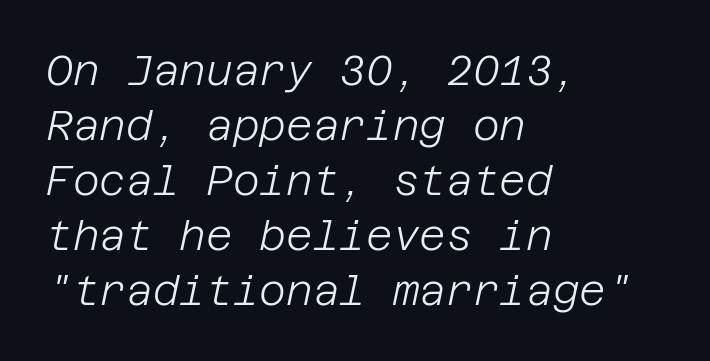
Q: Is the text bold? A: No.
Q: Is the text italic (slanted)? A: Yes, it leans right by about 12 degrees.
Q: Is the text underlined? A: No.
Q: How is the paragraph aligned? A: Left-aligned.
Q: Is the spacing between letters normal or unusually wide? A: Normal.
Q: Is the spacing between lines tight, normal or loose? A: Normal.
Q: Width (condensed, normal, or wide)? A: Normal.
Q: Stroke contrast? A: Low.
Q: x-height? A: Large.
